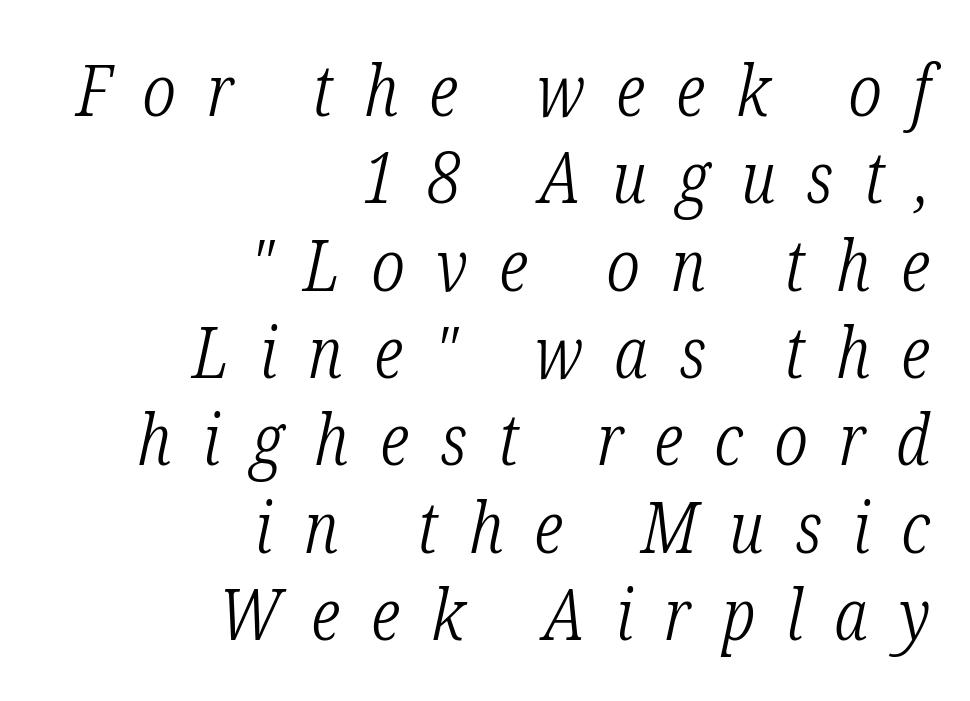
Q: Is the text bold? A: No.
Q: Is the text italic (slanted)? A: Yes, it leans right by about 12 degrees.
Q: Is the typeface a serif or a sans-serif typeface? A: Serif.
Q: Is the text underlined? A: No.
Q: How is the paragraph aligned? A: Right-aligned.
Q: Is the spacing between letters normal or unusually wide? A: Unusually wide.
Q: Width (condensed, normal, or wide)? A: Condensed.
Q: Stroke contrast? A: Low.
Q: x-height? A: Medium.
Q: Monospaced? A: No.
